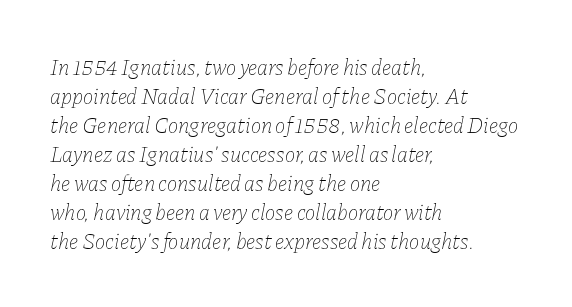
Q: Is the text bold? A: No.
Q: Is the text italic (slanted)? A: Yes, it leans right by about 11 degrees.
Q: Is the text underlined? A: No.
Q: How is the paragraph aligned? A: Left-aligned.
Q: Is the spacing between letters normal or unusually wide? A: Normal.
Q: Is the spacing between lines tight, normal or loose? A: Normal.
